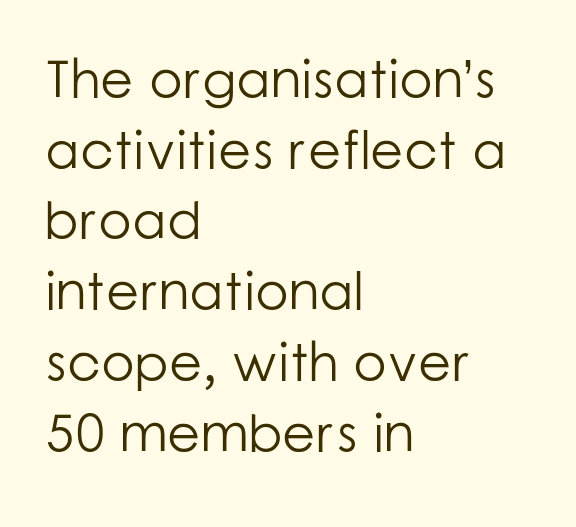
Is the letter spacing exaggerated? No — it looks like the ordinary default. Nothing heavy about these letters — not bold at all. The glyphs in this specimen are sans serif. A normal amount of white space separates one row of letters from the next.
